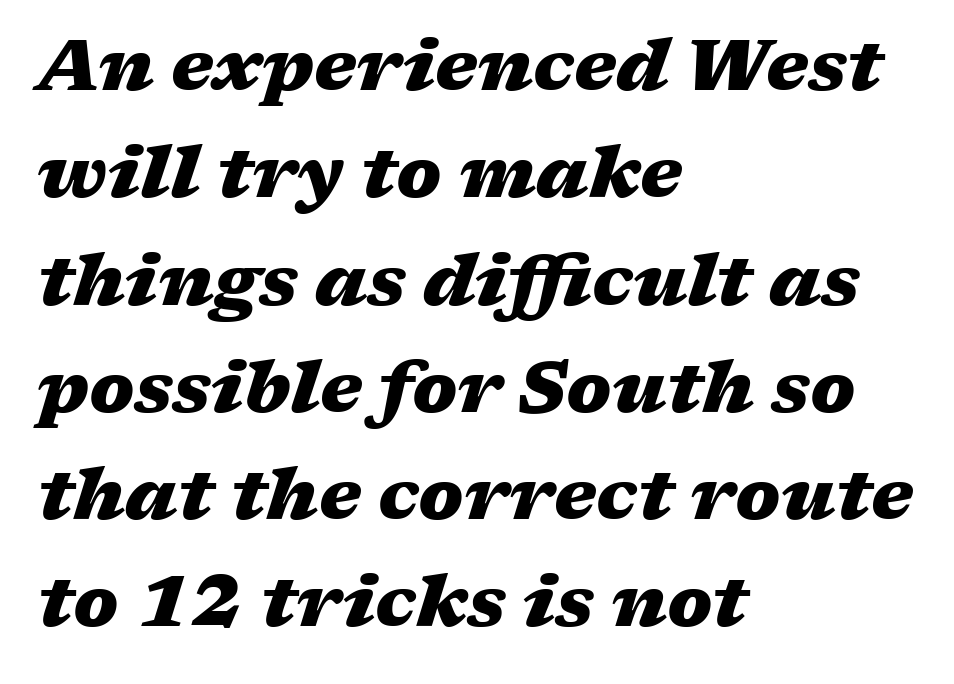
Normally led — the rows are evenly, conventionally spaced. This is oblique type, the kind used for emphasis or titles. Check under the words: just untouched page. What weight is shown? A full bold with thick strokes. Each letter keeps its own natural width here, so spacing adapts to shape.
